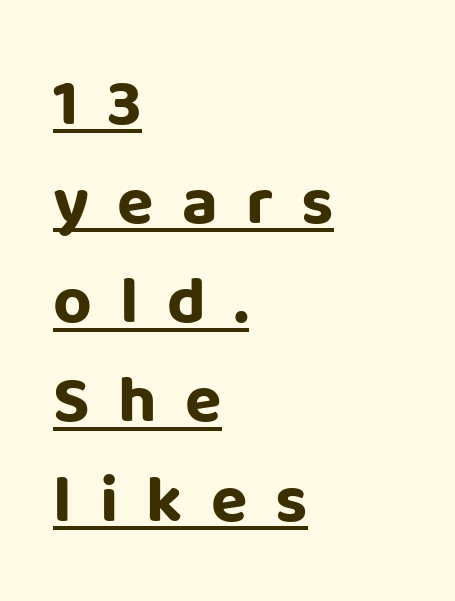
Q: Is the text bold? A: Yes.
Q: Is the text italic (slanted)? A: No, it is upright.
Q: Is the typeface a serif or a sans-serif typeface? A: Sans-serif.
Q: Is the text underlined? A: Yes.
Q: How is the paragraph aligned? A: Left-aligned.
Q: Is the spacing between letters normal or unusually wide? A: Unusually wide.
Q: Is the spacing between lines tight, normal or loose? A: Normal.
Q: Width (condensed, normal, or wide)? A: Normal.
Q: Stroke contrast? A: Low.
Q: x-height? A: Large.
Q: Monospaced? A: No.
